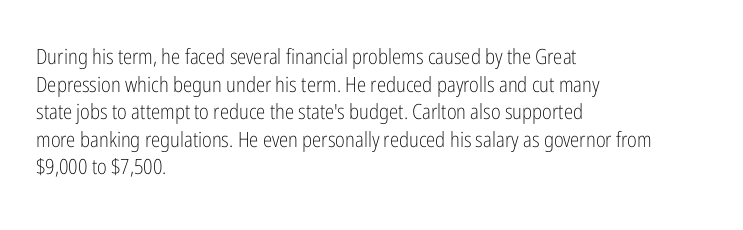
Teacher's note: observe the even left margin — that is flush-left alignment. The line texture is even and compact thanks to regular tracking. The lettering stays uniformly vertical, giving the passage a roman look. The baseline area is clear.
